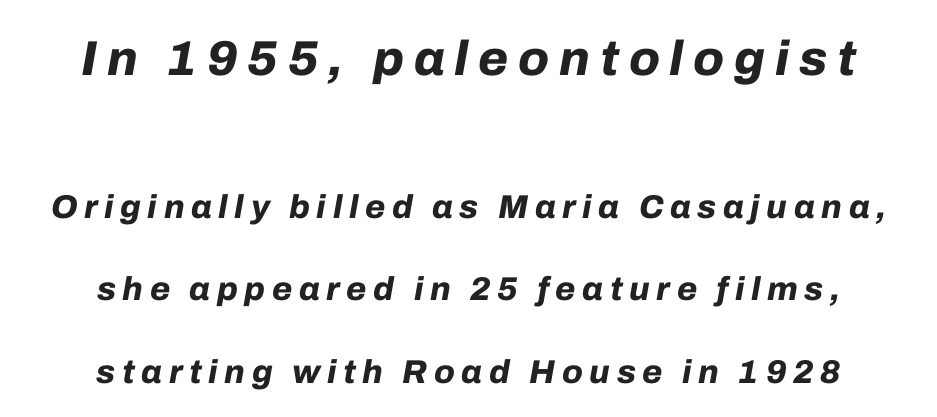
The image shows 49 px bold type, italic (leaning right); set centered, loose line spacing (2.49x), unusually wide letter spacing (+0.2 em), not underlined; the first (top) block is 1.48x larger; low stroke contrast and a medium x-height.
